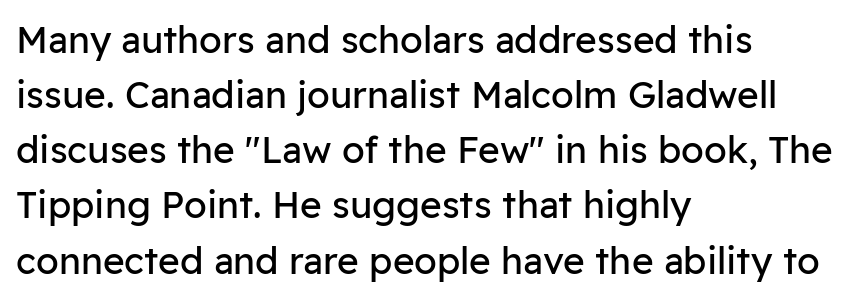
Q: Is the text bold? A: No.
Q: Is the text italic (slanted)? A: No, it is upright.
Q: Is the typeface a serif or a sans-serif typeface? A: Sans-serif.
Q: Is the text underlined? A: No.
Q: How is the paragraph aligned? A: Left-aligned.
Q: Is the spacing between letters normal or unusually wide? A: Normal.
Q: Is the spacing between lines tight, normal or loose? A: Normal.
Q: Width (condensed, normal, or wide)? A: Normal.
Q: Stroke contrast? A: Low.
Q: x-height? A: Medium.
Q: Monospaced? A: No.
